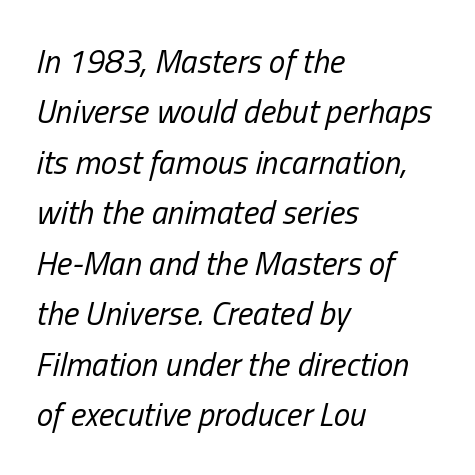
The passage shown stacks its lines at a standard gap. The passage shown is not underscored anywhere. The weight would be labelled regular, book, light, or lighter still. Is this a fixed-width face? No — the glyphs have proportional, varying widths. Which margin do the lines hug? The left one — the right edge is uneven. There's an unmistakable incline to the writing here.
